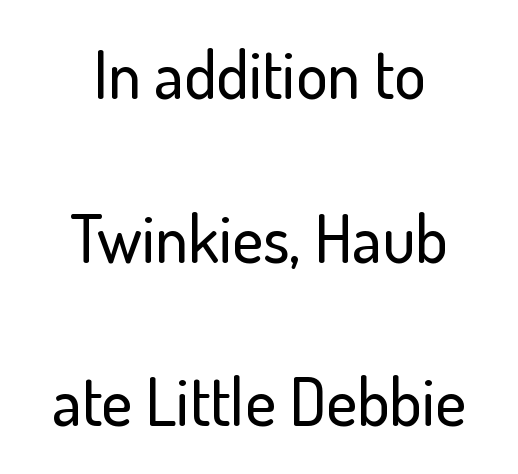
The image shows 66 px sans-serif type, upright; set centered, loose line spacing (2.48x), normal letter spacing, not underlined; low stroke contrast and a small x-height.
